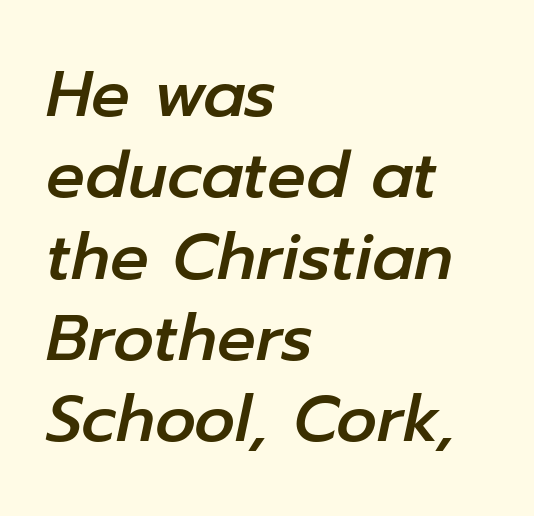
Standard letterfit; no display-style spreading of the glyphs. A typesetter would call this proportional, since set widths differ per character. Does the copy run flush right? No — it runs flush left. Summary of vertical rhythm: regular, with standard interline spacing. The typography opts for an oblique posture over an upright one.
